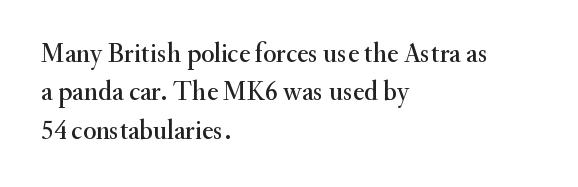
Q: Is the text italic (slanted)? A: No, it is upright.
Q: Is the text underlined? A: No.
Q: How is the paragraph aligned? A: Left-aligned.
Q: Is the spacing between letters normal or unusually wide? A: Normal.
Q: Is the spacing between lines tight, normal or loose? A: Normal.
